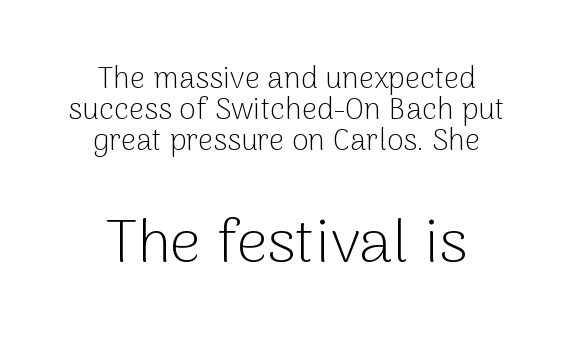
Posture: straight, roman, zero tilt. Descenders are the only things crossing below the line. Is the lower block the larger one? Yes — the lower block carries the bigger type. Does the type have serifs? No, each stem ends abruptly.
